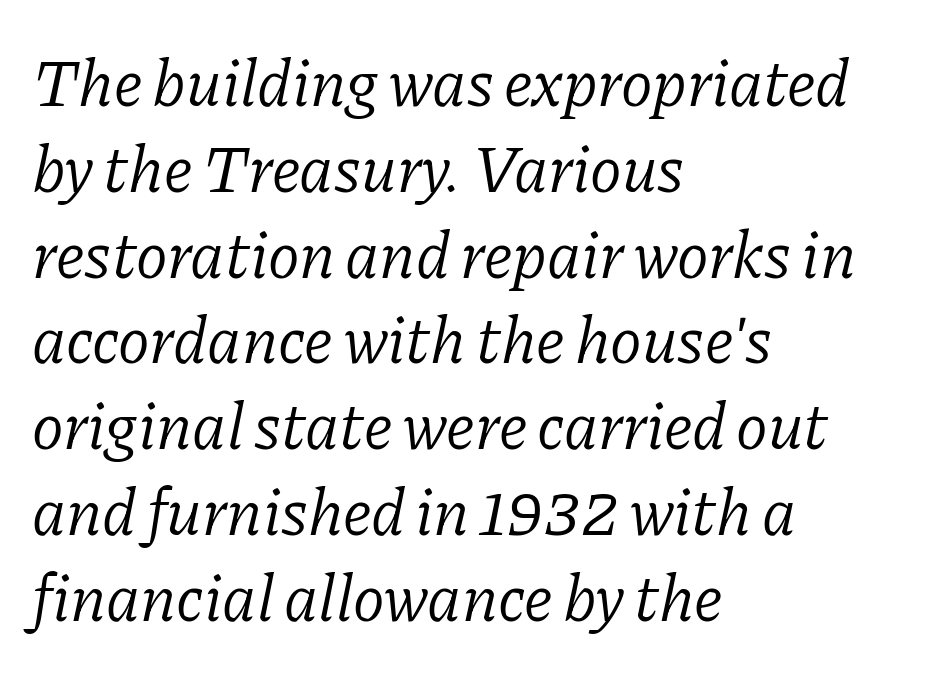
{"serif": "yes", "italic": "yes", "lean": "right", "slant_degrees": 11, "bold": "no", "weight": "light", "width": "normal", "stroke_contrast": "low", "x_height": "medium", "monospaced": "no", "underline": "no", "align": "left", "line_spacing": "normal", "line_spacing_ratio": 1.3, "letter_spacing": "normal", "letter_spacing_em": 0.0, "glyph_px": 66}
